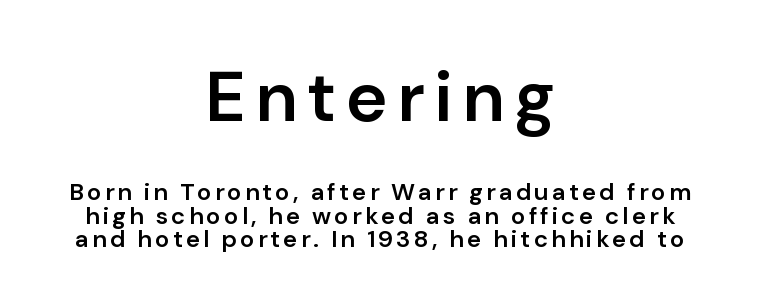
Which of the two is more prominent by size? The first, at the top. Moderately thickened strokes mark this as semibold type. Students, observe: this is what under-led, compact text looks like. Any mark beneath the type? The region is blank.
